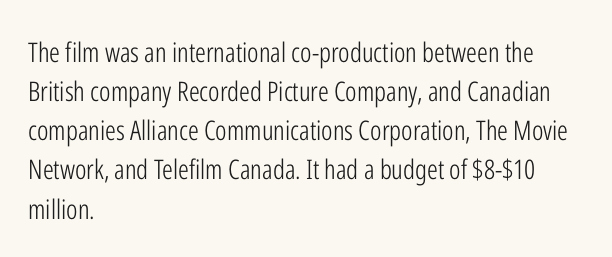
{"italic": "no", "bold": "no", "underline": "no", "align": "left", "line_spacing": "normal", "line_spacing_ratio": 1.45, "letter_spacing": "normal", "letter_spacing_em": 0.0, "glyph_px": 27}
